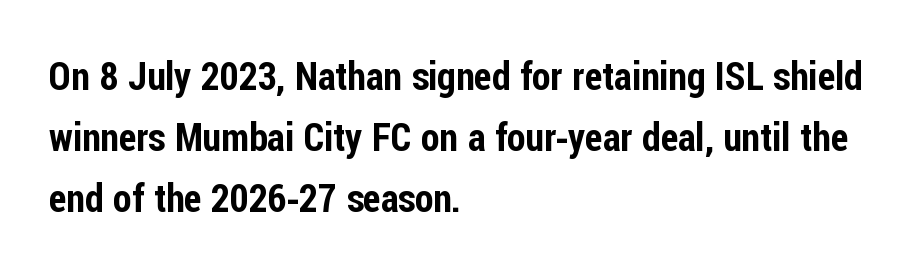
Q: Is the text italic (slanted)? A: No, it is upright.
Q: Is the typeface a serif or a sans-serif typeface? A: Sans-serif.
Q: Is the text underlined? A: No.
Q: How is the paragraph aligned? A: Left-aligned.
Q: Is the spacing between letters normal or unusually wide? A: Normal.
Q: Is the spacing between lines tight, normal or loose? A: Normal.
Q: Width (condensed, normal, or wide)? A: Condensed.
Q: Stroke contrast? A: Low.
Q: x-height? A: Medium.
Q: Monospaced? A: No.
